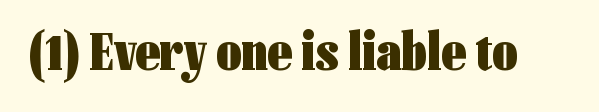
The letters sit at their default tracking, neither squeezed nor spread. Strokes here are thick enough to call this a true bold. When letters stand straight like this, we call the style roman or upright. Look at the bottom of the vertical strokes: they stop flat, with no serifs. The space directly below the letters is spotless.
